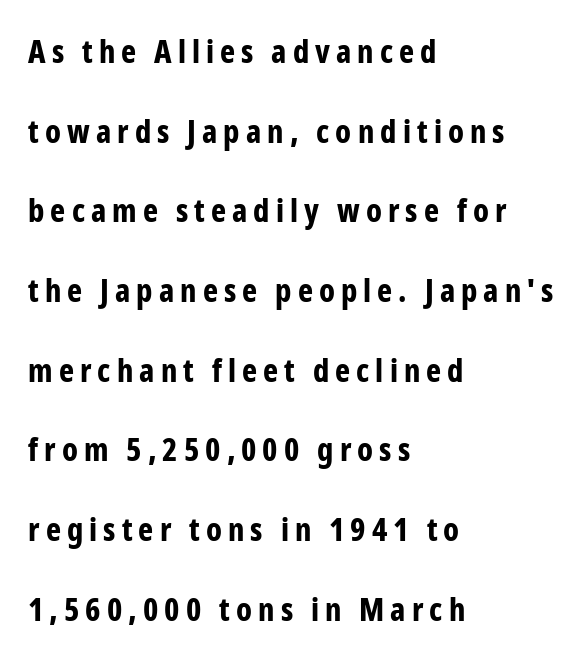
{"serif": "no", "italic": "no", "bold": "yes", "weight": "bold", "width": "condensed", "stroke_contrast": "low", "x_height": "medium", "monospaced": "no", "underline": "no", "align": "left", "line_spacing": "loose", "line_spacing_ratio": 2.49, "glyph_px": 32}
